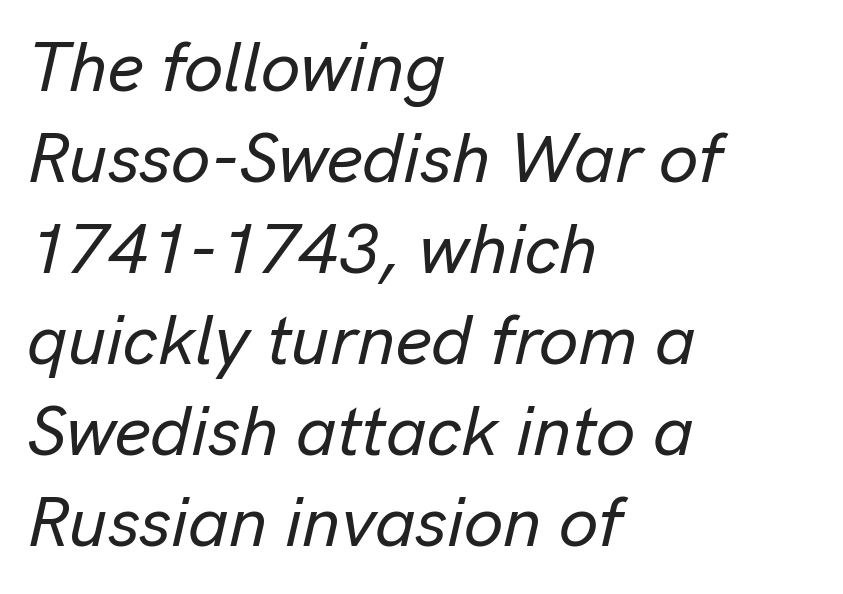
The face used here is proportionally spaced, like ordinary book or web type. Has an underline been added? It has not. This rendering leaves character spacing at its baseline value. Vertically, the passage feels balanced, rows spaced as you'd expect. Slanted lettering throughout.
